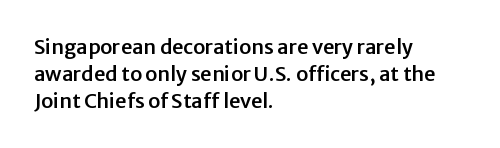
The image shows 20 px text type, upright; set left-aligned, normal line spacing (1.34x), normal letter spacing, not underlined.
